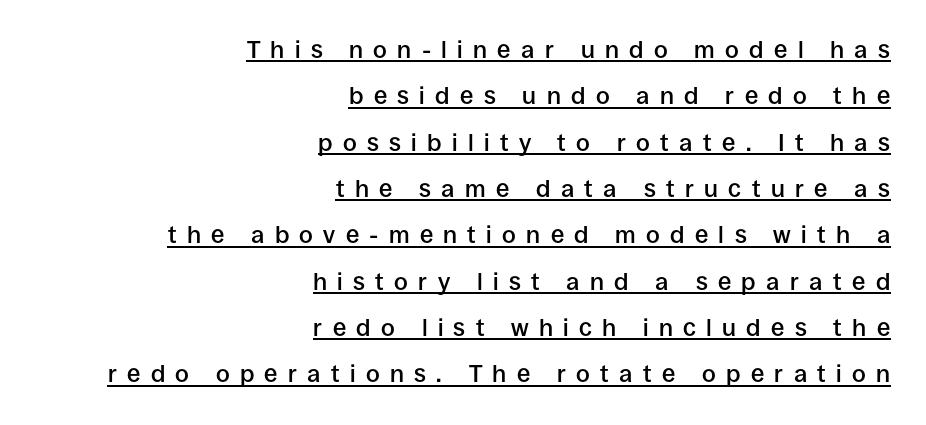
{"italic": "no", "bold": "semi", "underline": "yes", "align": "right", "line_spacing": "loose", "line_spacing_ratio": 1.93, "letter_spacing": "wide", "letter_spacing_em": 0.43, "glyph_px": 24}
